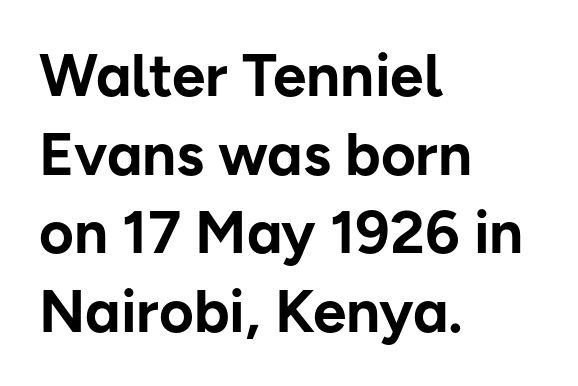
{"serif": "no", "italic": "no", "bold": "yes", "weight": "bold", "width": "normal", "stroke_contrast": "low", "x_height": "medium", "monospaced": "no", "underline": "no", "align": "left", "line_spacing": "normal", "line_spacing_ratio": 1.31, "letter_spacing": "normal", "letter_spacing_em": 0.0, "glyph_px": 60}
